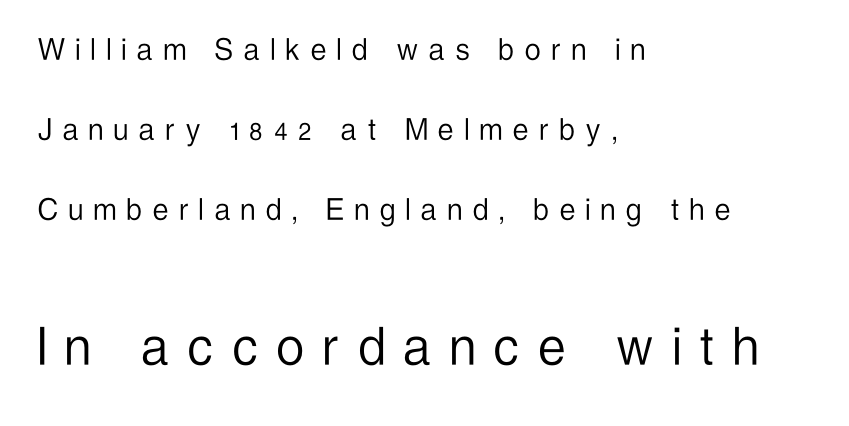
This sample trades compactness for vertical openness between lines. Caption: multi-line text, flush left, ragged right. Short note: letters widely spaced. Check where the strokes stop: nothing finishes them off — pure sans. Rendered with straight, roman letterforms.
